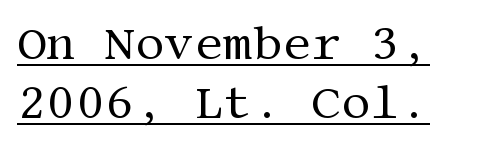
Q: Is the text bold? A: No.
Q: Is the text italic (slanted)? A: No, it is upright.
Q: Is the typeface a serif or a sans-serif typeface? A: Serif.
Q: Is the text underlined? A: Yes.
Q: How is the paragraph aligned? A: Left-aligned.
Q: Is the spacing between letters normal or unusually wide? A: Normal.
Q: Is the spacing between lines tight, normal or loose? A: Normal.
Q: Width (condensed, normal, or wide)? A: Normal.
Q: Stroke contrast? A: Medium.
Q: x-height? A: Large.
